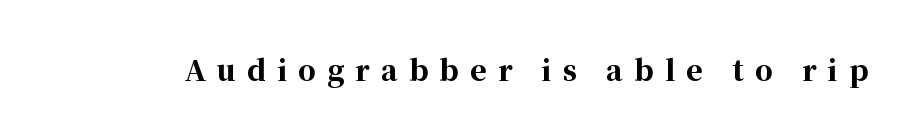
Q: Is the text bold? A: Yes.
Q: Is the text italic (slanted)? A: No, it is upright.
Q: Is the typeface a serif or a sans-serif typeface? A: Serif.
Q: Is the text underlined? A: No.
Q: Is the spacing between letters normal or unusually wide? A: Unusually wide.
Q: Width (condensed, normal, or wide)? A: Normal.
Q: Stroke contrast? A: High.
Q: x-height? A: Medium.
Q: Monospaced? A: No.
